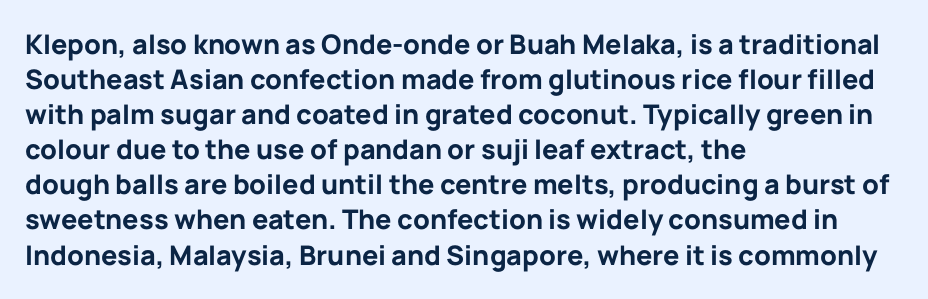
The image shows 27 px bold type, upright; set left-aligned, normal line spacing (1.3x), normal letter spacing, not underlined.
